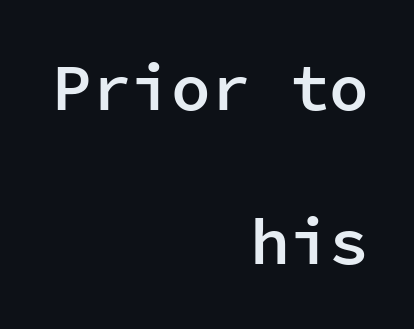
Q: Is the text bold? A: Semi-bold.
Q: Is the text italic (slanted)? A: No, it is upright.
Q: Is the typeface a serif or a sans-serif typeface? A: Sans-serif.
Q: Is the text underlined? A: No.
Q: How is the paragraph aligned? A: Right-aligned.
Q: Is the spacing between letters normal or unusually wide? A: Normal.
Q: Is the spacing between lines tight, normal or loose? A: Loose.
Q: Width (condensed, normal, or wide)? A: Normal.
Q: Stroke contrast? A: Low.
Q: x-height? A: Medium.
Q: Monospaced? A: Yes.
